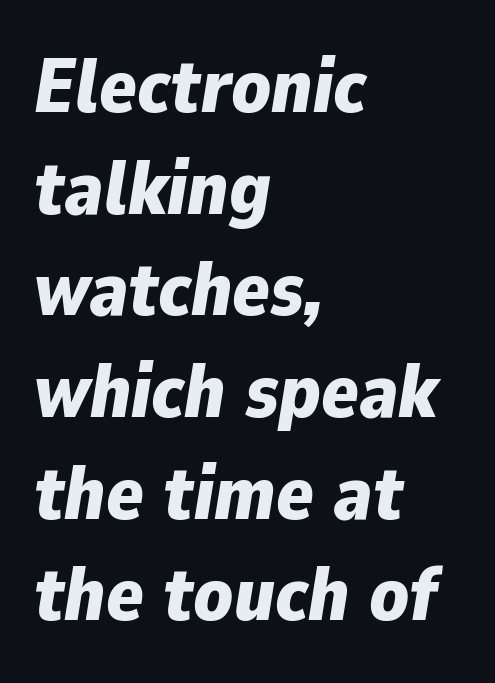
The image shows 77 px bold type, italic (leaning right); set left-aligned, normal line spacing (1.32x), normal letter spacing, not underlined; low stroke contrast and a medium x-height.
